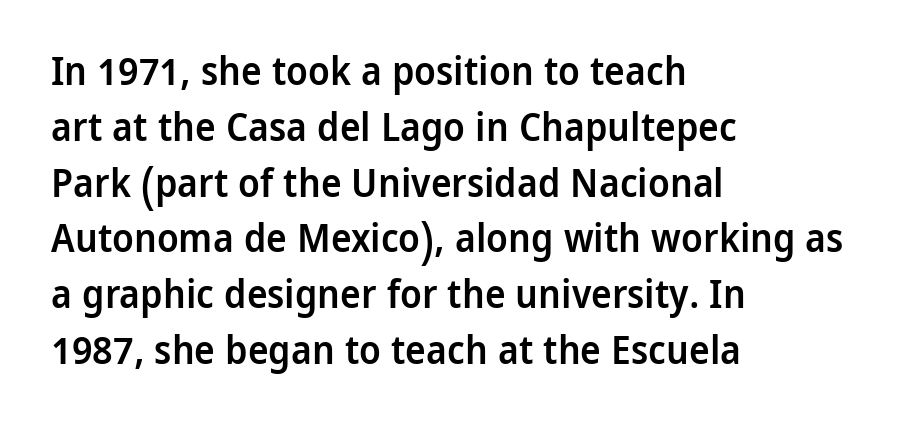
Q: Is the text bold? A: Semi-bold.
Q: Is the text italic (slanted)? A: No, it is upright.
Q: Is the typeface a serif or a sans-serif typeface? A: Sans-serif.
Q: Is the text underlined? A: No.
Q: How is the paragraph aligned? A: Left-aligned.
Q: Is the spacing between letters normal or unusually wide? A: Normal.
Q: Is the spacing between lines tight, normal or loose? A: Normal.
Q: Width (condensed, normal, or wide)? A: Normal.
Q: Stroke contrast? A: Low.
Q: x-height? A: Medium.
Q: Monospaced? A: No.
